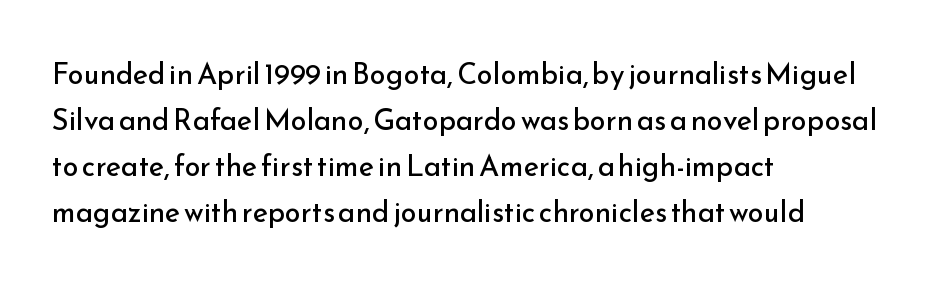
Q: Is the text bold? A: No.
Q: Is the text italic (slanted)? A: No, it is upright.
Q: Is the typeface a serif or a sans-serif typeface? A: Sans-serif.
Q: Is the text underlined? A: No.
Q: How is the paragraph aligned? A: Left-aligned.
Q: Is the spacing between letters normal or unusually wide? A: Normal.
Q: Is the spacing between lines tight, normal or loose? A: Normal.
Q: Width (condensed, normal, or wide)? A: Normal.
Q: Stroke contrast? A: Low.
Q: x-height? A: Small.
Q: Monospaced? A: No.
